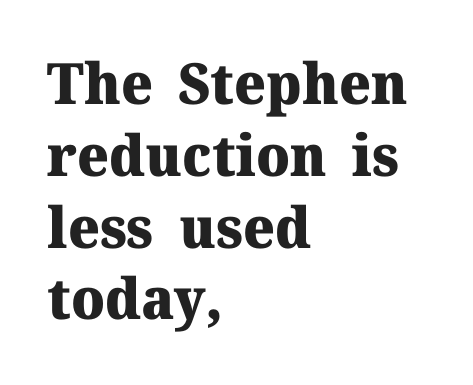
Q: Is the text bold? A: Yes.
Q: Is the text italic (slanted)? A: No, it is upright.
Q: Is the typeface a serif or a sans-serif typeface? A: Serif.
Q: Is the text underlined? A: No.
Q: How is the paragraph aligned? A: Left-aligned.
Q: Is the spacing between letters normal or unusually wide? A: Normal.
Q: Is the spacing between lines tight, normal or loose? A: Normal.
Q: Width (condensed, normal, or wide)? A: Normal.
Q: Stroke contrast? A: Medium.
Q: x-height? A: Medium.
Q: Monospaced? A: No.
